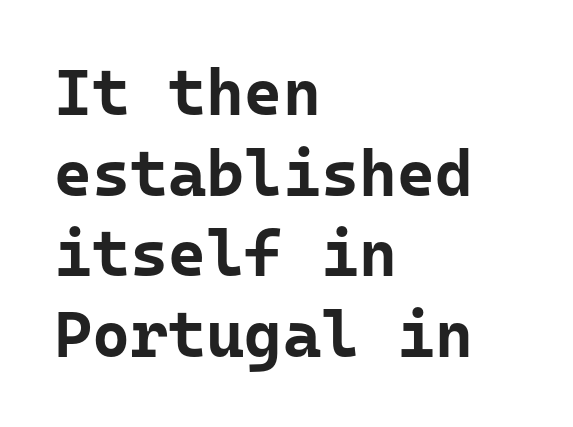
Q: Is the text bold? A: Yes.
Q: Is the text italic (slanted)? A: No, it is upright.
Q: Is the typeface a serif or a sans-serif typeface? A: Sans-serif.
Q: Is the text underlined? A: No.
Q: How is the paragraph aligned? A: Left-aligned.
Q: Is the spacing between letters normal or unusually wide? A: Normal.
Q: Width (condensed, normal, or wide)? A: Normal.
Q: Stroke contrast? A: Low.
Q: x-height? A: Medium.
Q: Monospaced? A: Yes.
